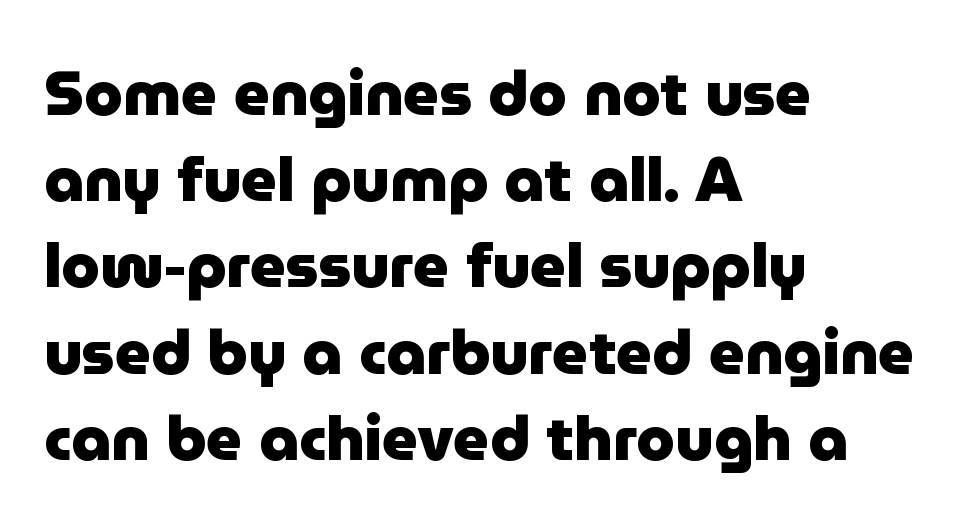
Evenly set lines give the paragraph a standard silhouette. The horizontal fit of the characters is conventional and even. Serifs: no, the terminals of the letterforms are clean. Proportional: the letters do not fall into vertical columns.
